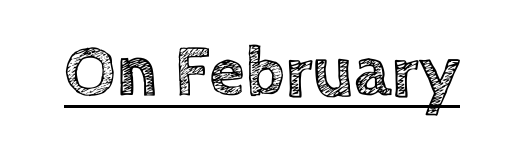
The image shows 73 px text type, upright; set normal letter spacing, underlined; a large x-height.
